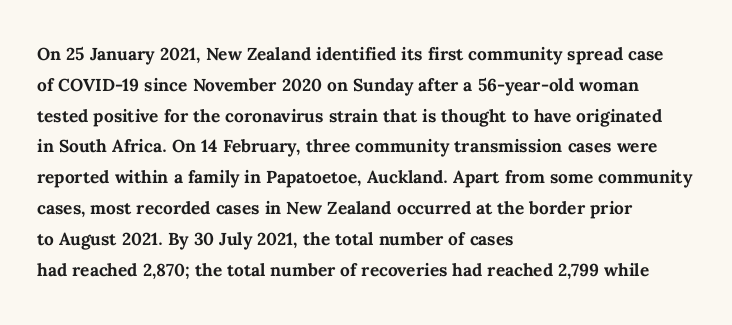
{"italic": "no", "bold": "yes", "underline": "no", "align": "left", "line_spacing": "normal", "line_spacing_ratio": 1.34, "letter_spacing": "normal", "letter_spacing_em": 0.0, "glyph_px": 23}
